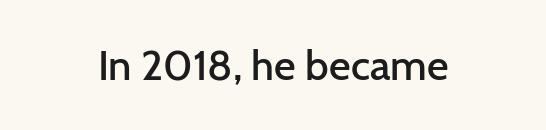
Q: Is the text bold? A: Semi-bold.
Q: Is the text italic (slanted)? A: No, it is upright.
Q: Is the typeface a serif or a sans-serif typeface? A: Sans-serif.
Q: Is the text underlined? A: No.
Q: How is the paragraph aligned? A: Centered.
Q: Is the spacing between letters normal or unusually wide? A: Normal.
Q: Width (condensed, normal, or wide)? A: Normal.
Q: Stroke contrast? A: Low.
Q: x-height? A: Medium.
Q: Monospaced? A: No.
